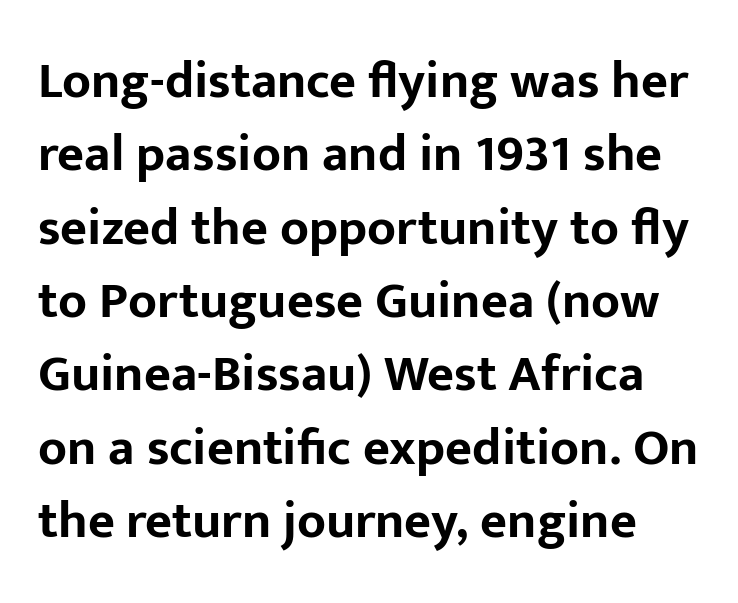
{"serif": "no", "italic": "no", "bold": "yes", "weight": "bold", "width": "normal", "stroke_contrast": "low", "x_height": "medium", "monospaced": "no", "underline": "no", "line_spacing": "normal", "line_spacing_ratio": 1.41, "letter_spacing": "normal", "letter_spacing_em": 0.0, "glyph_px": 52}
